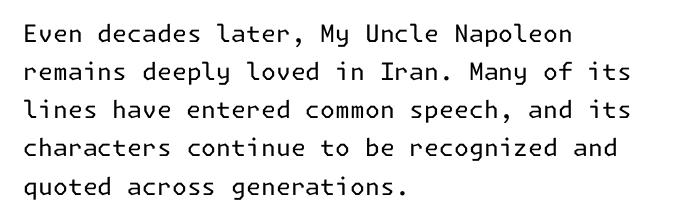
The image shows 24 px text type, upright; set left-aligned, normal line spacing (1.59x), normal letter spacing, not underlined.
